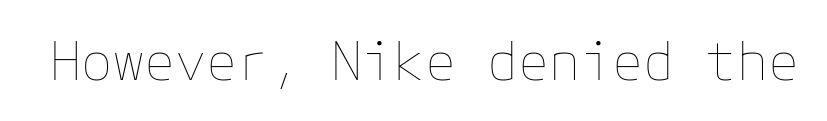
{"italic": "no", "bold": "no", "weight": "thin", "width": "normal", "stroke_contrast": "low", "x_height": "medium", "underline": "no", "letter_spacing": "normal", "letter_spacing_em": 0.0, "glyph_px": 52}
